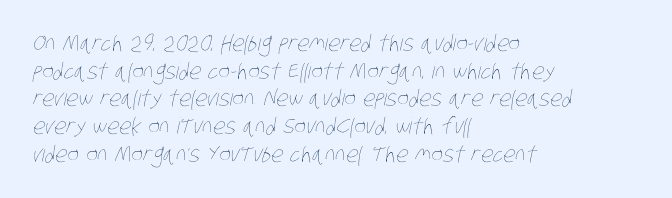
The paragraph has a hard left edge and a soft right edge. The face used here is rendered with its standard letterfit. Heaviness? Minimal to ordinary, like unemphasized prose. The foot of each line stays bare and open.
